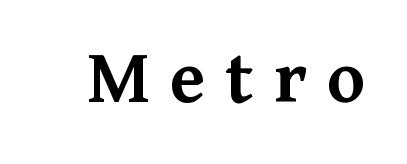
{"serif": "yes", "italic": "no", "bold": "yes", "weight": "semibold", "width": "normal", "stroke_contrast": "medium", "x_height": "medium", "monospaced": "no", "underline": "no", "letter_spacing": "wide", "letter_spacing_em": 0.26, "glyph_px": 78}
